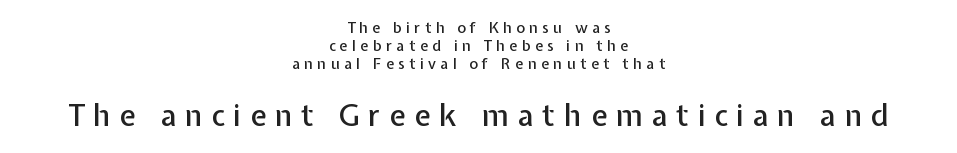
{"serif": "no", "italic": "no", "width": "normal", "stroke_contrast": "low", "x_height": "medium", "monospaced": "no", "underline": "no", "align": "center", "line_spacing_ratio": 1.19, "letter_spacing": "wide", "letter_spacing_em": 0.29, "larger_block": "second", "size_ratio": 2.0, "glyph_px": 30}
